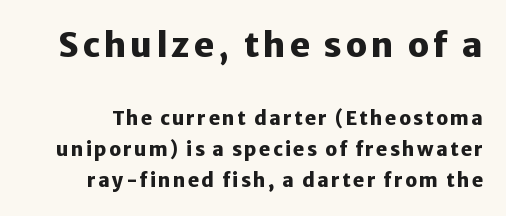
The image shows 34 px heavy sans-serif type, upright; set normal line spacing (1.63x), not underlined; the first (top) block is 1.79x larger; low stroke contrast and a medium x-height.
